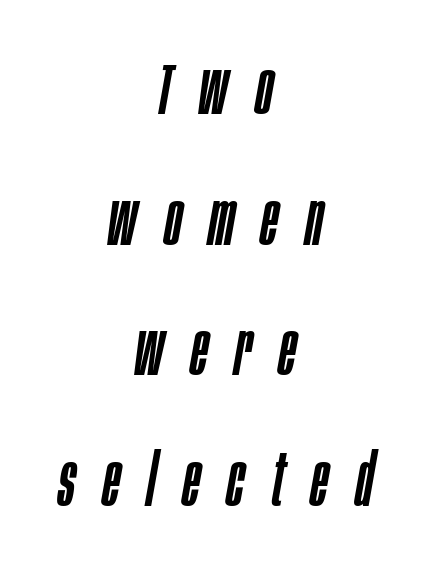
The image shows 73 px condensed type, italic (leaning right); set centered, line spacing 1.79x, unusually wide letter spacing (+0.37 em), not underlined; low stroke contrast and a large x-height.
